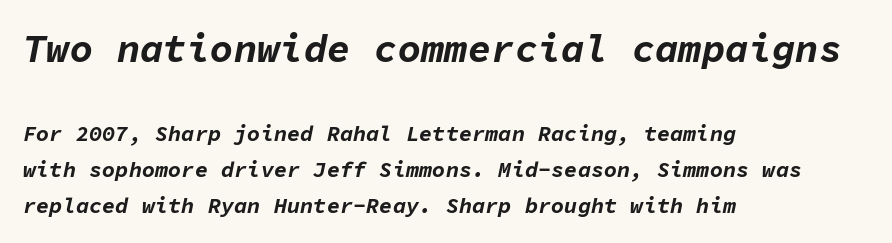
{"italic": "yes", "lean": "right", "slant_degrees": 11, "bold": "yes", "weight": "bold", "width": "normal", "stroke_contrast": "low", "x_height": "medium", "monospaced": "yes", "underline": "no", "align": "left", "line_spacing": "normal", "line_spacing_ratio": 1.65, "letter_spacing": "normal", "letter_spacing_em": 0.0, "larger_block": "first", "size_ratio": 1.77, "glyph_px": 39}
